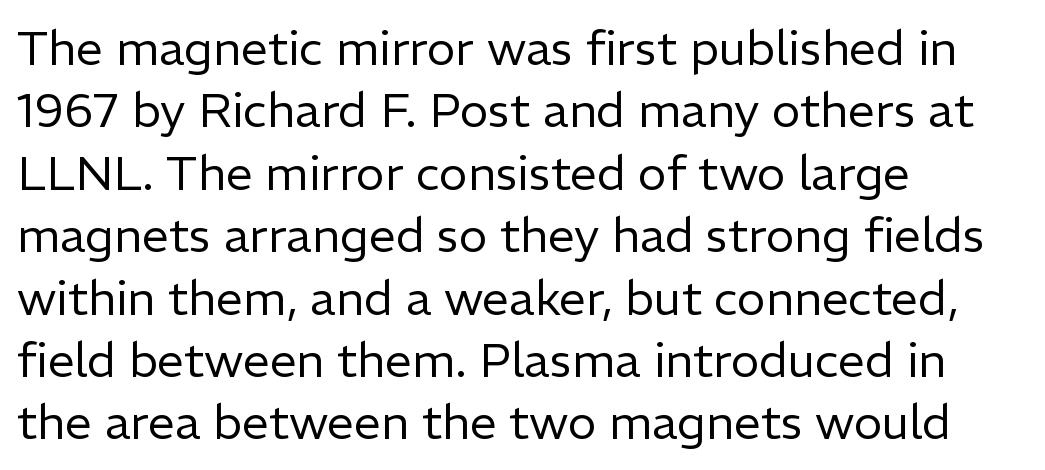
The image shows 48 px regular-weight sans-serif type, upright; set left-aligned, normal line spacing (1.3x), normal letter spacing, not underlined; low stroke contrast and a medium x-height.
